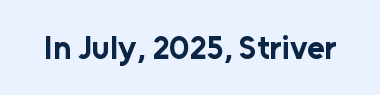
Q: Is the text bold? A: Yes.
Q: Is the text italic (slanted)? A: No, it is upright.
Q: Is the typeface a serif or a sans-serif typeface? A: Sans-serif.
Q: Is the text underlined? A: No.
Q: Is the spacing between letters normal or unusually wide? A: Normal.
Q: Width (condensed, normal, or wide)? A: Normal.
Q: Stroke contrast? A: Low.
Q: x-height? A: Medium.
Q: Monospaced? A: No.
